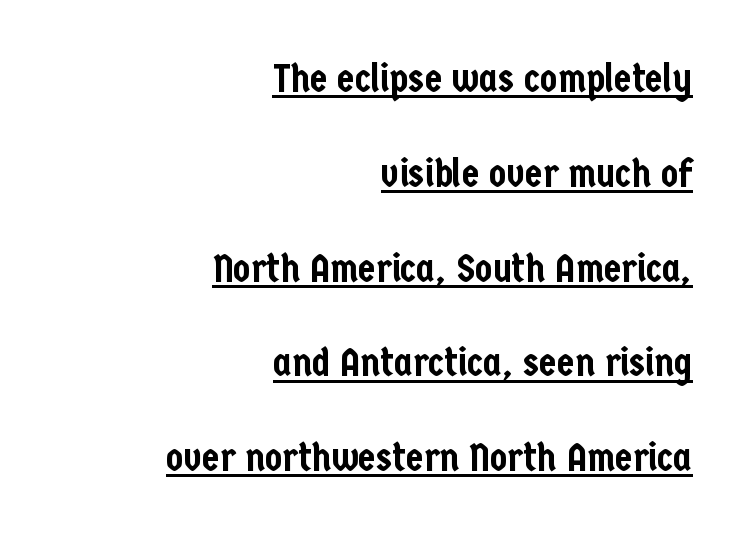
The image shows 40 px condensed sans-serif type, upright; set right-aligned, loose line spacing (2.37x), normal letter spacing, underlined; low stroke contrast and a medium x-height.
